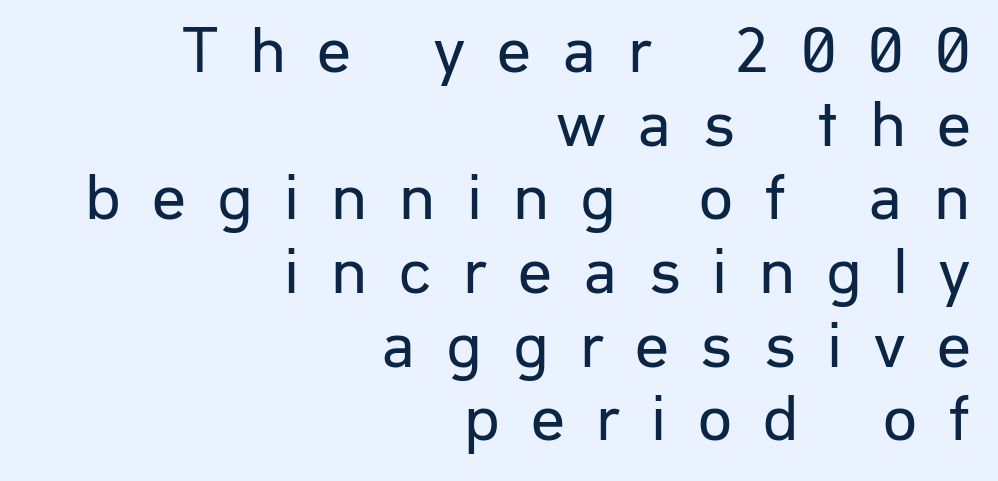
Q: Is the text bold? A: No.
Q: Is the text italic (slanted)? A: No, it is upright.
Q: Is the typeface a serif or a sans-serif typeface? A: Sans-serif.
Q: Is the text underlined? A: No.
Q: How is the paragraph aligned? A: Right-aligned.
Q: Is the spacing between letters normal or unusually wide? A: Unusually wide.
Q: Is the spacing between lines tight, normal or loose? A: Tight.
Q: Width (condensed, normal, or wide)? A: Normal.
Q: Stroke contrast? A: Low.
Q: x-height? A: Medium.
Q: Monospaced? A: No.
